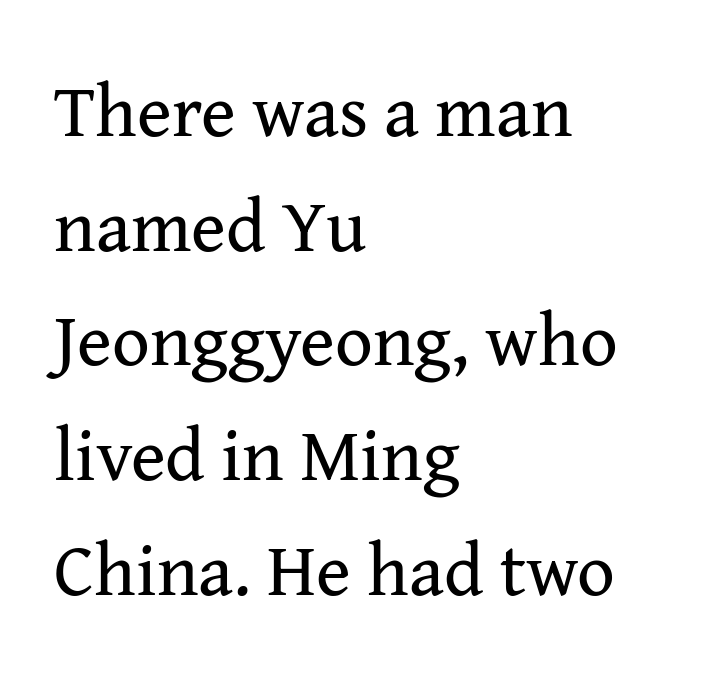
The image shows 74 px regular-weight serif type, upright; set left-aligned, normal line spacing (1.55x), normal letter spacing, not underlined; medium stroke contrast and a medium x-height.
